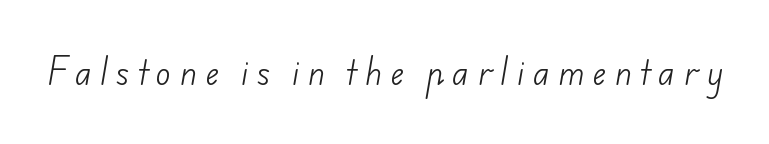
Q: Is the text bold? A: No.
Q: Is the typeface a serif or a sans-serif typeface? A: Sans-serif.
Q: Is the text underlined? A: No.
Q: Is the spacing between letters normal or unusually wide? A: Unusually wide.
Q: Width (condensed, normal, or wide)? A: Normal.
Q: Stroke contrast? A: Low.
Q: x-height? A: Small.
Q: Monospaced? A: No.
